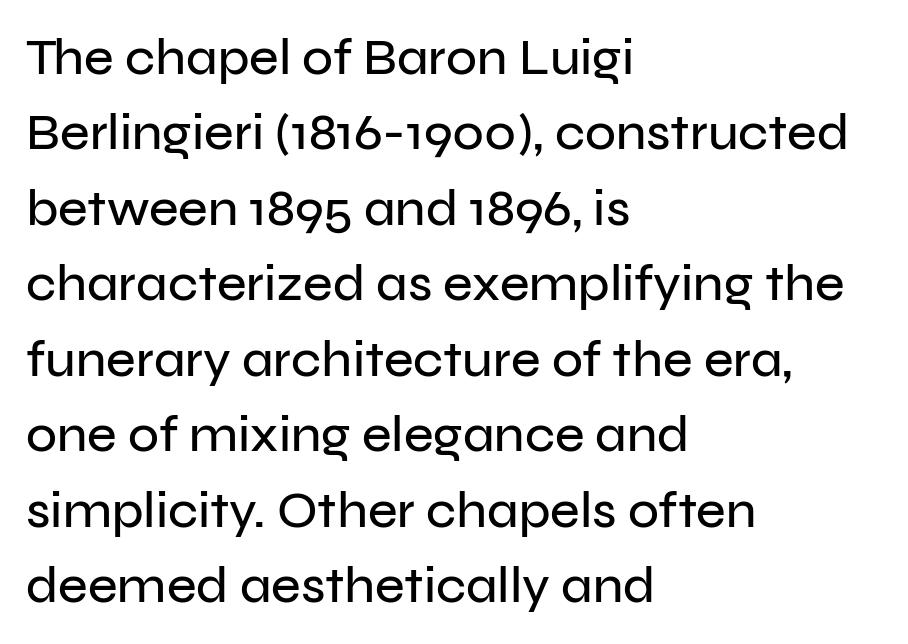
Q: Is the text italic (slanted)? A: No, it is upright.
Q: Is the typeface a serif or a sans-serif typeface? A: Sans-serif.
Q: Is the text underlined? A: No.
Q: How is the paragraph aligned? A: Left-aligned.
Q: Is the spacing between letters normal or unusually wide? A: Normal.
Q: Is the spacing between lines tight, normal or loose? A: Normal.
Q: Width (condensed, normal, or wide)? A: Normal.
Q: Stroke contrast? A: Low.
Q: x-height? A: Medium.
Q: Monospaced? A: No.
